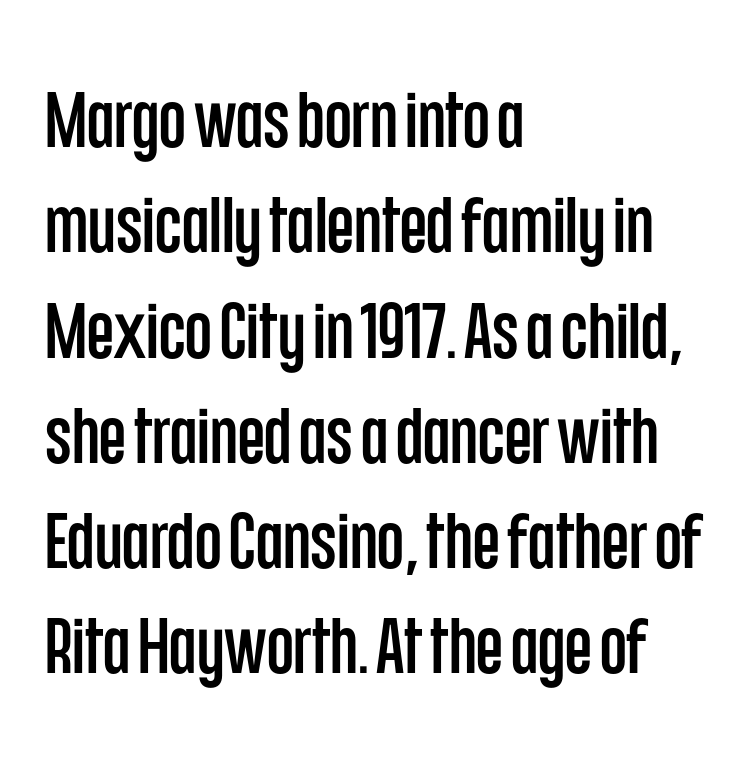
{"serif": "no", "italic": "no", "width": "condensed", "stroke_contrast": "low", "x_height": "large", "monospaced": "no", "underline": "no", "align": "left", "line_spacing": "normal", "line_spacing_ratio": 1.35, "letter_spacing": "normal", "letter_spacing_em": 0.0, "glyph_px": 78}
